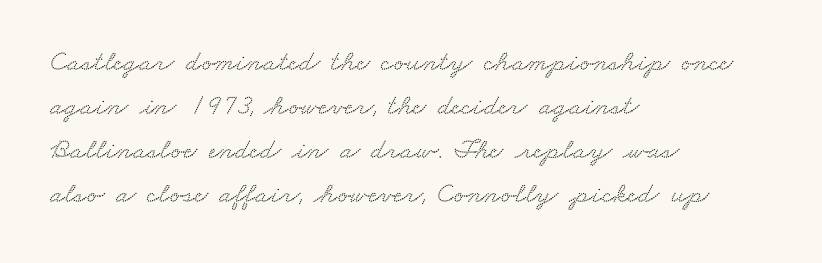
Q: Is the text underlined? A: No.
Q: How is the paragraph aligned? A: Left-aligned.
Q: Is the spacing between letters normal or unusually wide? A: Normal.
Q: Is the spacing between lines tight, normal or loose? A: Normal.
Q: Width (condensed, normal, or wide)? A: Wide.
Q: Stroke contrast? A: Low.
Q: x-height? A: Small.
Q: Monospaced? A: No.
